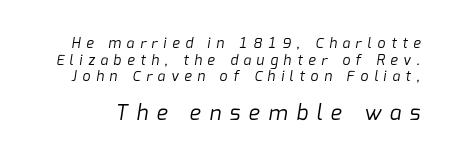
{"bold": "no", "underline": "no", "line_spacing_ratio": 1.19, "letter_spacing": "wide", "letter_spacing_em": 0.41, "larger_block": "second", "size_ratio": 1.5, "glyph_px": 21}
